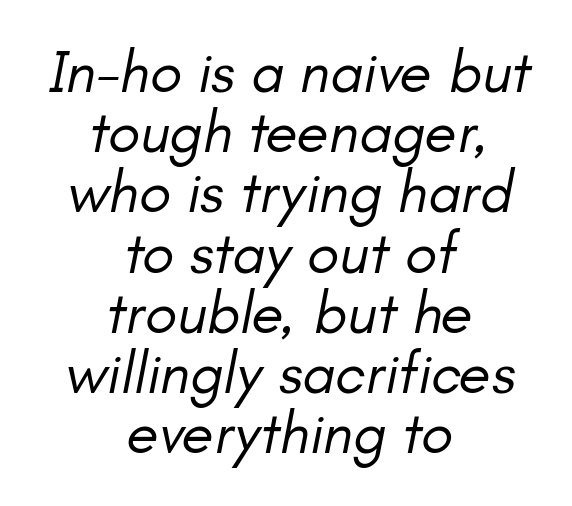
{"italic": "yes", "lean": "right", "slant_degrees": 11, "bold": "no", "weight": "regular", "width": "normal", "stroke_contrast": "low", "x_height": "small", "monospaced": "no", "underline": "no", "align": "center", "line_spacing": "tight", "line_spacing_ratio": 1.02, "letter_spacing": "normal", "letter_spacing_em": 0.0, "glyph_px": 59}
